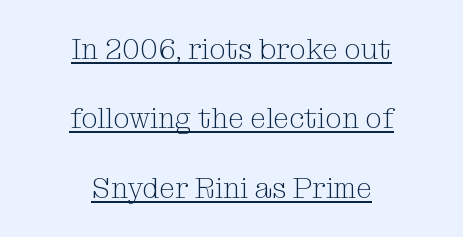
Tall strokes in this sample are plumb rather than angled. The face used here is proportionally spaced, like ordinary book or web type. A student would call this center alignment; a typographer would say set centered. Does the type have serifs? Yes, each stem ends in a small foot. What stands out about the letter spacing? Nothing — it is the standard amount.
